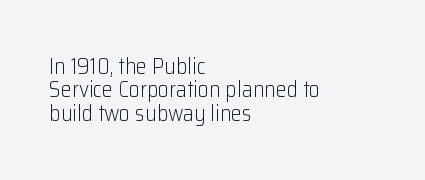
{"italic": "no", "bold": "no", "underline": "no", "align": "left", "line_spacing": "tight", "line_spacing_ratio": 1.06, "letter_spacing": "normal", "letter_spacing_em": 0.0, "glyph_px": 22}
